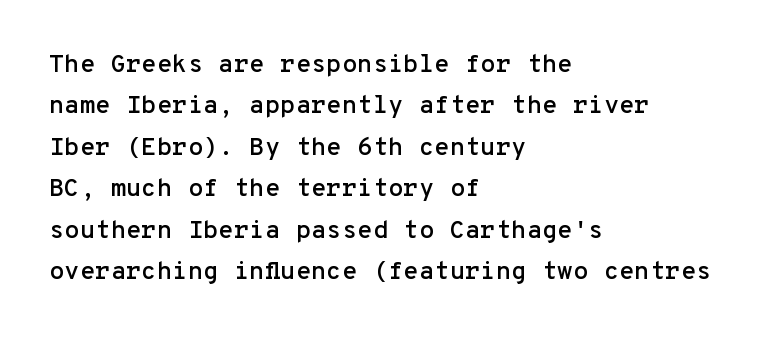
Q: Is the text italic (slanted)? A: No, it is upright.
Q: Is the text underlined? A: No.
Q: How is the paragraph aligned? A: Left-aligned.
Q: Is the spacing between letters normal or unusually wide? A: Normal.
Q: Is the spacing between lines tight, normal or loose? A: Normal.
